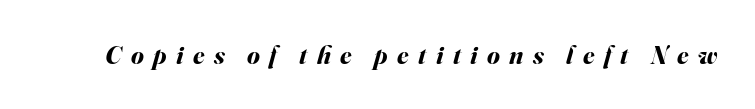
The image shows 26 px bold type, italic (leaning right); set unusually wide letter spacing (+0.36 em), not underlined.
